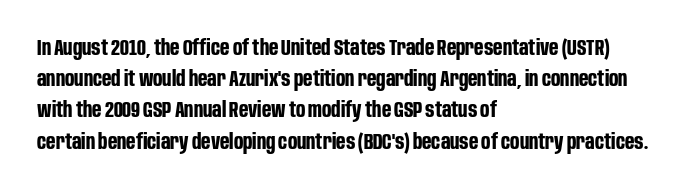
In CSS terms this would be text-align: left. Baseline-to-baseline distance is the conventional proportion of letter height. Notice how the stems are strictly vertical — no italics here. The space beneath each line is pristine and unruled. Spacing between characters is what you'd get straight out of the box. The passage shown is emphatically bold.
